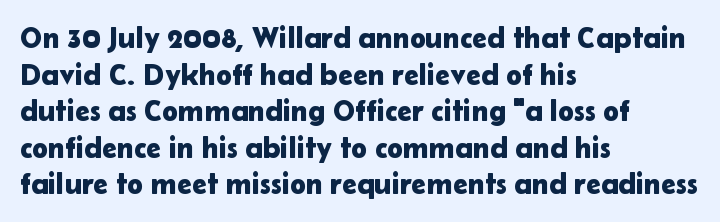
{"serif": "no", "italic": "no", "width": "normal", "stroke_contrast": "low", "x_height": "medium", "monospaced": "no", "underline": "no", "align": "left", "line_spacing_ratio": 1.22, "letter_spacing": "normal", "letter_spacing_em": 0.0, "glyph_px": 30}
